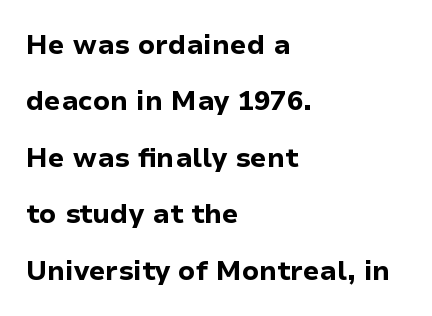
{"italic": "no", "bold": "yes", "underline": "no", "align": "left", "line_spacing": "loose", "line_spacing_ratio": 2.09, "letter_spacing": "normal", "letter_spacing_em": 0.0, "glyph_px": 27}
